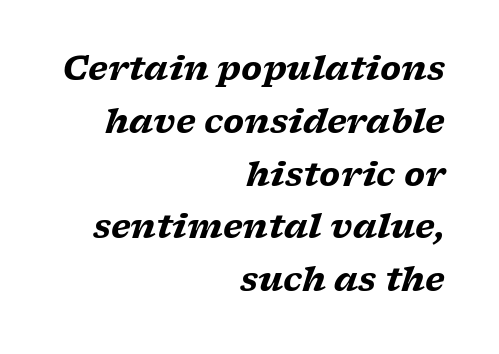
Q: Is the text bold? A: Yes.
Q: Is the text italic (slanted)? A: Yes, it leans right by about 17 degrees.
Q: Is the typeface a serif or a sans-serif typeface? A: Serif.
Q: Is the text underlined? A: No.
Q: How is the paragraph aligned? A: Right-aligned.
Q: Is the spacing between letters normal or unusually wide? A: Normal.
Q: Is the spacing between lines tight, normal or loose? A: Normal.
Q: Width (condensed, normal, or wide)? A: Wide.
Q: Stroke contrast? A: Low.
Q: x-height? A: Medium.
Q: Monospaced? A: No.
